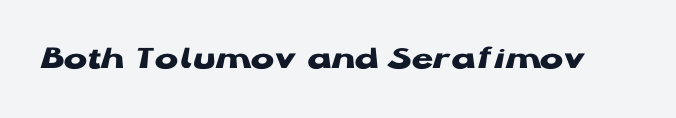
Q: Is the text bold? A: Yes.
Q: Is the text italic (slanted)? A: No, it is upright.
Q: Is the typeface a serif or a sans-serif typeface? A: Sans-serif.
Q: Is the text underlined? A: No.
Q: Is the spacing between letters normal or unusually wide? A: Normal.
Q: Width (condensed, normal, or wide)? A: Wide.
Q: Stroke contrast? A: Low.
Q: x-height? A: Medium.
Q: Monospaced? A: No.
